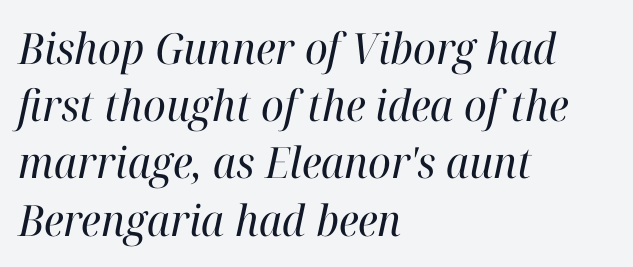
{"serif": "yes", "italic": "yes", "lean": "right", "slant_degrees": 12, "bold": "no", "weight": "regular", "width": "normal", "stroke_contrast": "high", "x_height": "medium", "monospaced": "no", "underline": "no", "align": "left", "line_spacing": "normal", "line_spacing_ratio": 1.33, "letter_spacing": "normal", "letter_spacing_em": 0.0, "glyph_px": 43}
